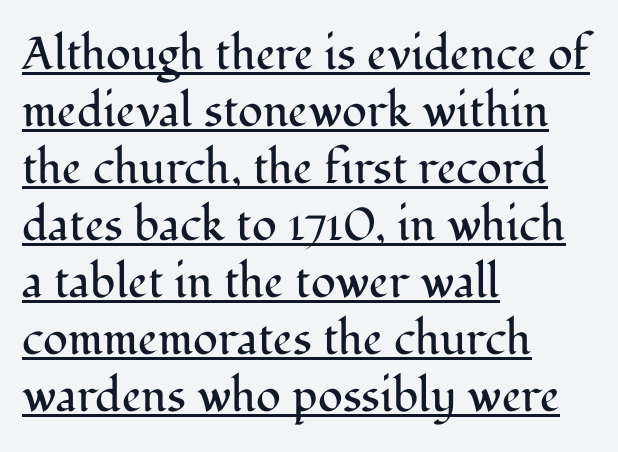
The image shows 46 px regular-weight serif type, upright; set left-aligned, line spacing 1.24x, normal letter spacing, underlined; medium stroke contrast and a medium x-height.
